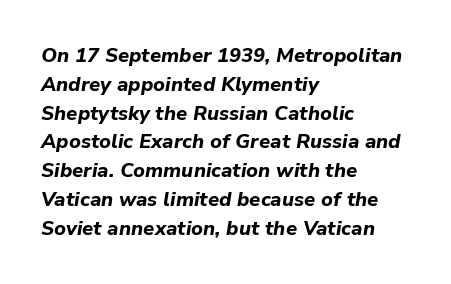
Does extra space separate the letters? No, they use regular spacing. Left-aligned paragraph, ragged on the right. The specimen omits any rule beneath the text block's lines. The specimen reads as italic at a glance. How heavy is the stroke? Heavy — this is a bold. These lines sit exactly where default settings would place them.
